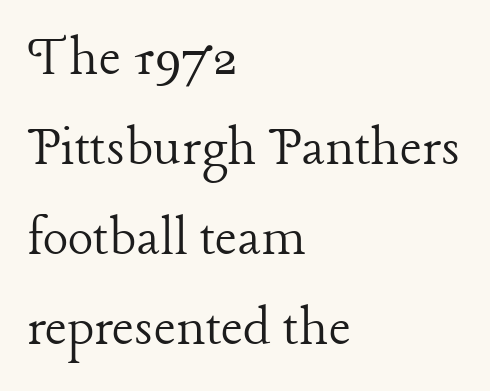
The image shows 60 px light serif type, upright; set left-aligned, normal line spacing (1.5x), normal letter spacing, not underlined; low stroke contrast and a medium x-height.
